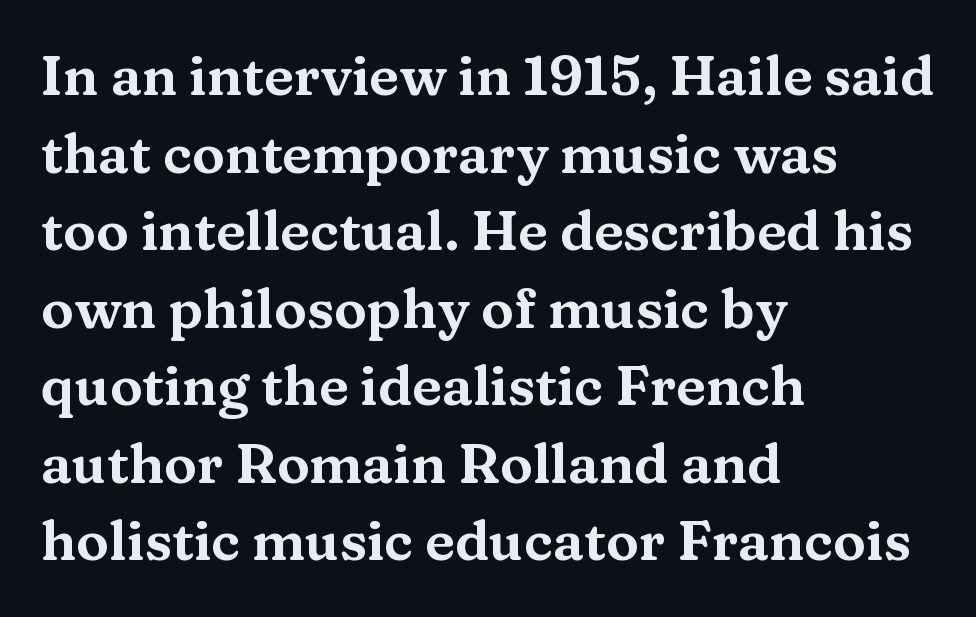
One glance says typical: line gaps are just what's usual. Students, note that the glyphs here touch the page at normal intervals. Check under the words: just untouched page. This is roman type, the default non-slanted kind. In terms of letterform style, serifs are clearly present.
